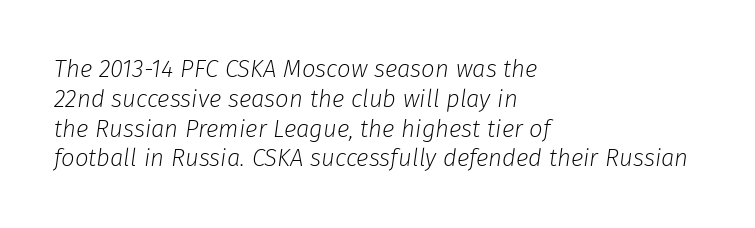
Q: Is the text bold? A: No.
Q: Is the text italic (slanted)? A: Yes, it leans right by about 8 degrees.
Q: Is the text underlined? A: No.
Q: How is the paragraph aligned? A: Left-aligned.
Q: Is the spacing between letters normal or unusually wide? A: Normal.
